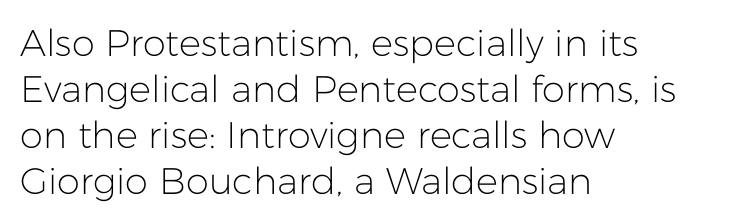
{"serif": "no", "italic": "no", "bold": "no", "weight": "light", "width": "normal", "stroke_contrast": "low", "x_height": "medium", "monospaced": "no", "underline": "no", "align": "left", "line_spacing_ratio": 1.24, "letter_spacing": "normal", "letter_spacing_em": 0.0, "glyph_px": 37}
